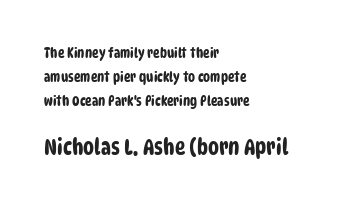
{"underline": "no", "align": "left", "line_spacing_ratio": 1.71, "letter_spacing": "normal", "letter_spacing_em": 0.0, "larger_block": "second", "size_ratio": 1.57, "glyph_px": 22}
